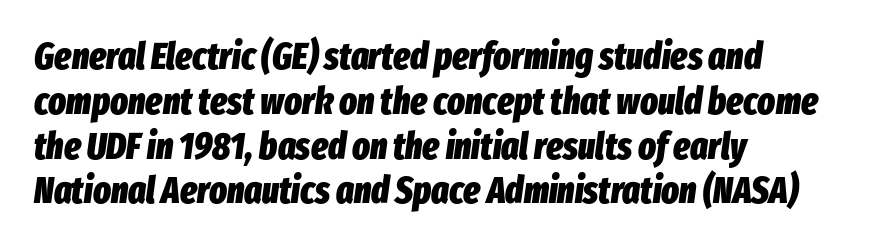
Q: Is the text bold? A: Yes.
Q: Is the text italic (slanted)? A: Yes, it leans right by about 8 degrees.
Q: Is the text underlined? A: No.
Q: How is the paragraph aligned? A: Left-aligned.
Q: Is the spacing between letters normal or unusually wide? A: Normal.
Q: Width (condensed, normal, or wide)? A: Condensed.
Q: Stroke contrast? A: Low.
Q: x-height? A: Medium.
Q: Monospaced? A: No.
